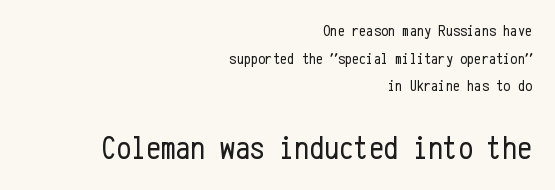
No italicization has been applied; the sample stays upright. The lower block of text is set noticeably larger than the block above it. Honestly, there is no underline to notice here at all. Each line ends at the same right margin while the left side varies. Glyph-to-glyph distance matches everyday printed text.
